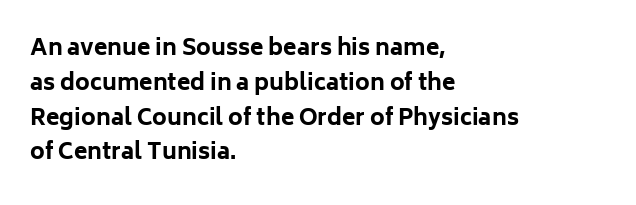
The image shows 22 px bold type, upright; set left-aligned, normal line spacing (1.58x), normal letter spacing, not underlined.
